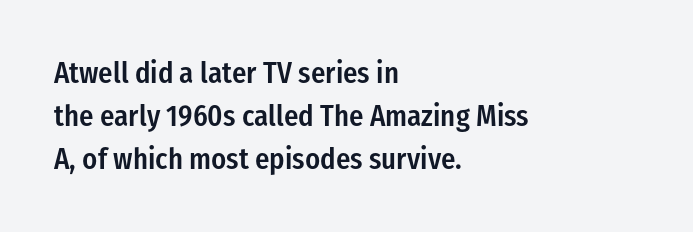
{"serif": "no", "italic": "no", "bold": "semi", "weight": "semibold", "width": "condensed", "stroke_contrast": "low", "x_height": "medium", "monospaced": "no", "underline": "no", "align": "left", "line_spacing": "normal", "line_spacing_ratio": 1.44, "letter_spacing": "normal", "letter_spacing_em": 0.0, "glyph_px": 30}
